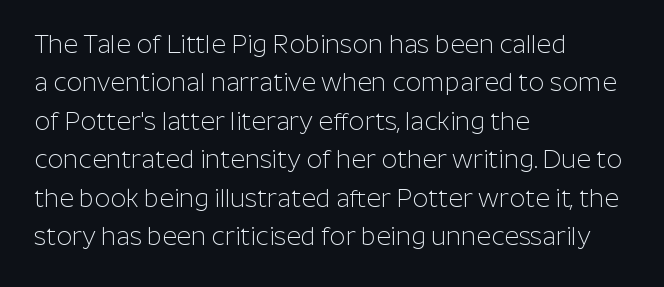
This sample uses an upright cut, with every glyph sitting square on the baseline. The string is rendered with underlining switched off. Tracking value appears to be zero — textbook default spacing. The lines in this sample share a left origin and differ only in where they stop. Vertical spacing — default.
